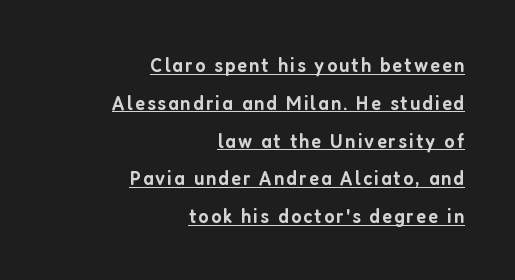
Q: Is the text bold? A: Semi-bold.
Q: Is the text italic (slanted)? A: No, it is upright.
Q: Is the text underlined? A: Yes.
Q: How is the paragraph aligned? A: Right-aligned.
